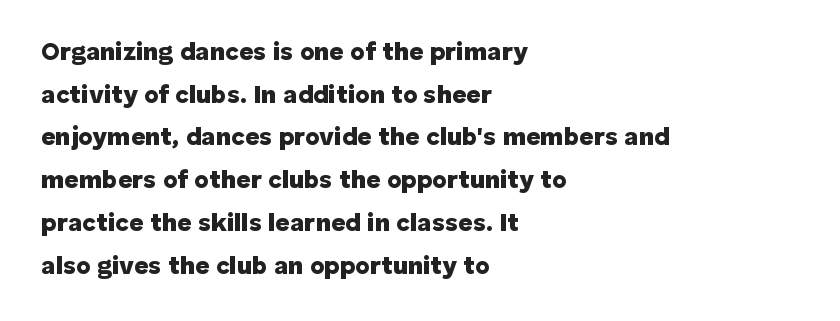
Tall strokes in this sample are plumb rather than angled. What stands out about the letter spacing? Nothing — it is the standard amount. Decoration check: the copy has no underline. A student would call this left alignment; a typographer would say flush left, rag right. A dark, heavy texture on the line: the type is bold.
